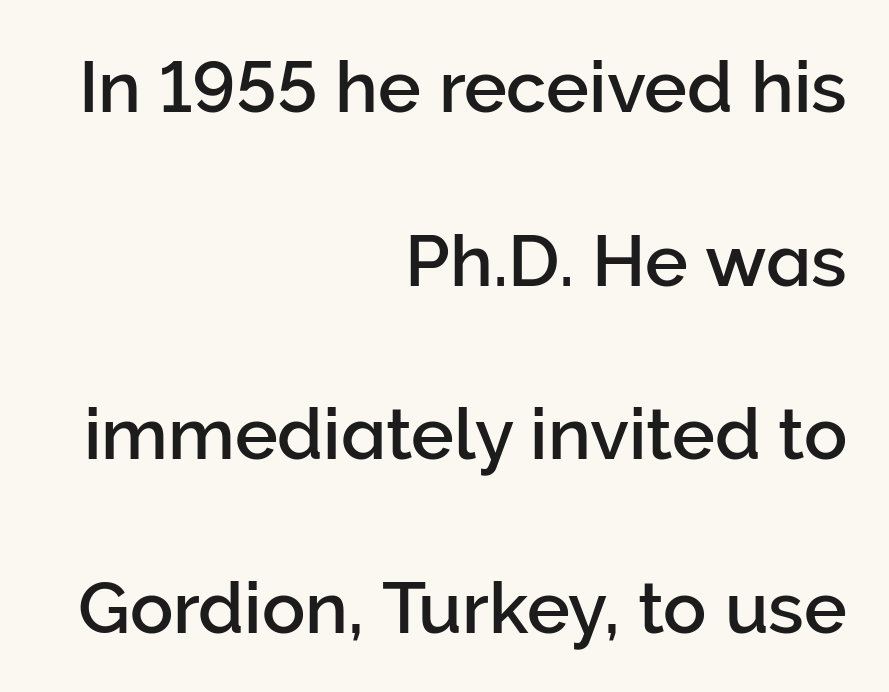
The type sits square on the baseline with zero lean. What kind of face is this? One without serifs — a sans. Tracking value appears to be zero — textbook default spacing. Spacing verdict: proportional, widths tailored to each character. If you measured baseline to baseline, you'd find a long distance. The area under the type is left untouched.
